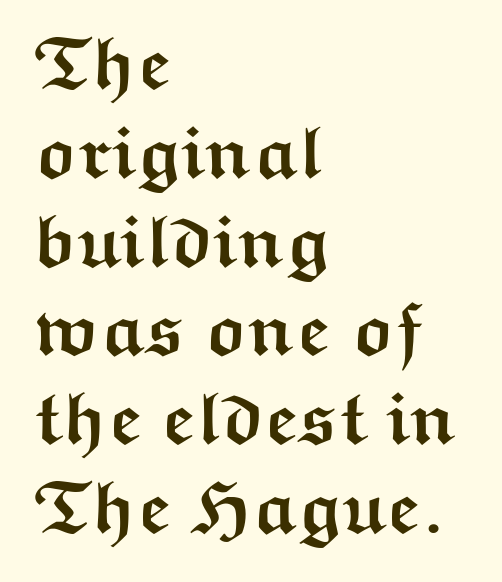
One-word summary of the alignment: left. No word sits above an underline. The passage shown is emphatically bold. A typesetter would call this zero additional tracking. This sample has the flowing, uneven cadence of proportional lettering.
